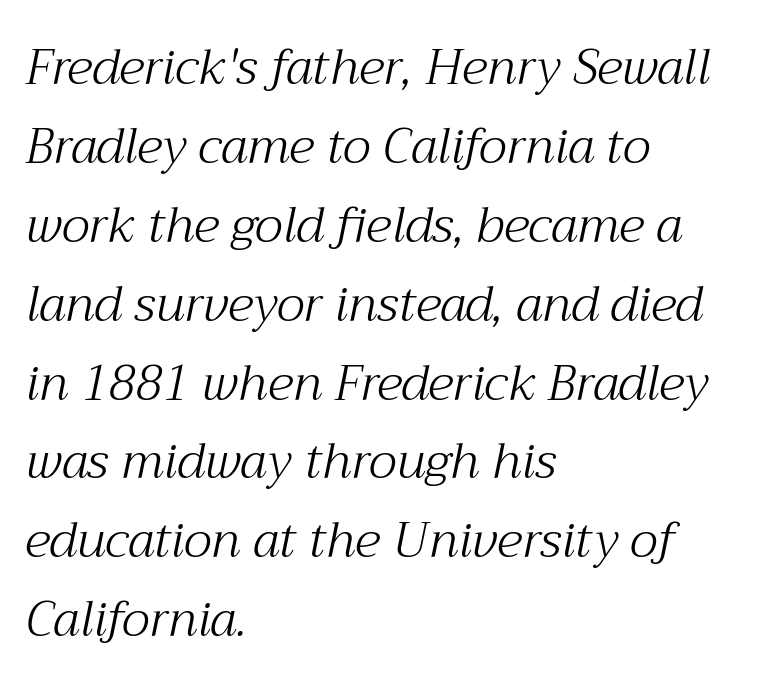
{"serif": "yes", "italic": "yes", "lean": "right", "slant_degrees": 12, "bold": "no", "weight": "light", "width": "normal", "stroke_contrast": "medium", "x_height": "medium", "monospaced": "no", "underline": "no", "align": "left", "line_spacing": "normal", "line_spacing_ratio": 1.61, "letter_spacing": "normal", "letter_spacing_em": 0.0, "glyph_px": 49}
